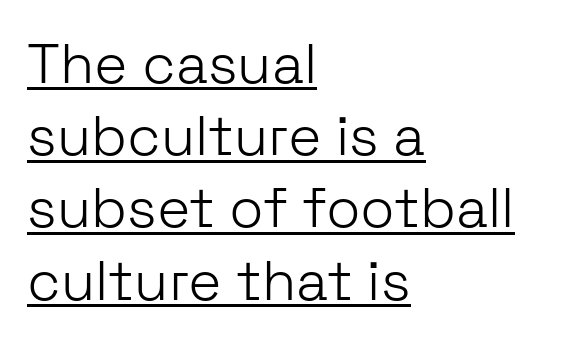
Characters follow at the spacing the type designer built in. You could not count columns in this text — the font is proportionally spaced. Ascenders rise straight up at ninety degrees. Compared with typical paragraphs, the rows here are spaced about the same. Compared with undecorated copy, this sample adds a rule below the words.
